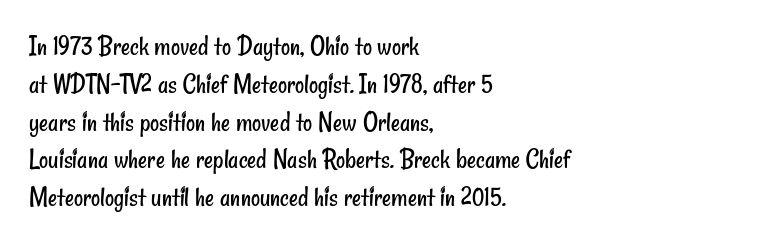
Beneath every word, the page is bare. The strokes are not fattened; the text isn't bold. Serifs: no, the terminals of the letterforms are clean. Proportional: the letters do not fall into vertical columns. Casual observation: everything's shoved over to the left. The designer left line spacing at the default.
